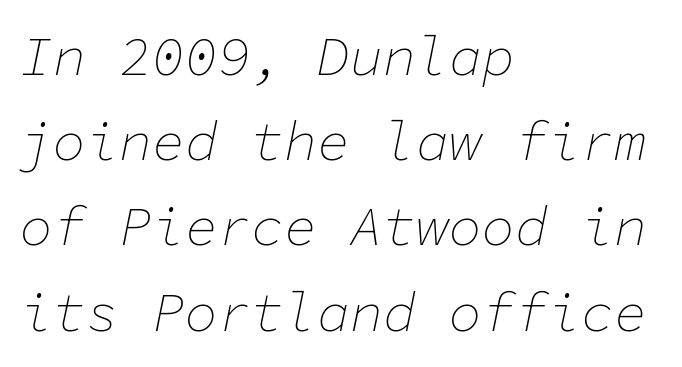
The image shows 55 px thin type, italic (leaning right), monospaced; set left-aligned, normal line spacing (1.55x), normal letter spacing, not underlined; low stroke contrast and a medium x-height.
